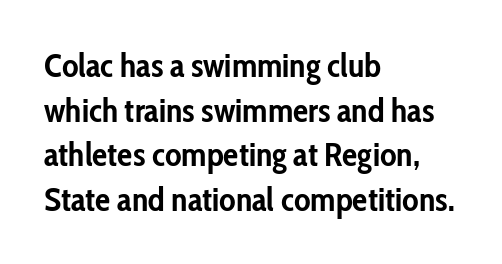
Q: Is the text bold? A: Yes.
Q: Is the text italic (slanted)? A: No, it is upright.
Q: Is the typeface a serif or a sans-serif typeface? A: Sans-serif.
Q: Is the text underlined? A: No.
Q: How is the paragraph aligned? A: Left-aligned.
Q: Is the spacing between letters normal or unusually wide? A: Normal.
Q: Is the spacing between lines tight, normal or loose? A: Normal.
Q: Width (condensed, normal, or wide)? A: Condensed.
Q: Stroke contrast? A: Low.
Q: x-height? A: Medium.
Q: Monospaced? A: No.
